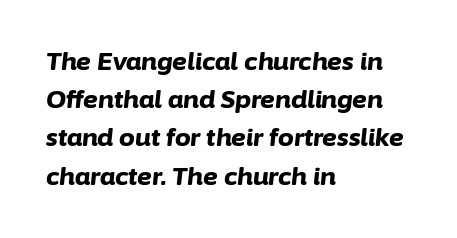
{"italic": "yes", "lean": "right", "slant_degrees": 6, "bold": "yes", "underline": "no", "align": "left", "line_spacing": "normal", "line_spacing_ratio": 1.53, "letter_spacing": "normal", "letter_spacing_em": 0.0, "glyph_px": 25}
